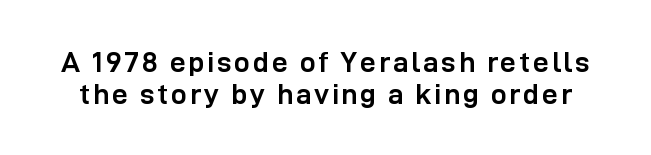
Each row of text sits above clean, open space. This rendering employs a face without finishing strokes, i.e., a sans-serif. Vertical spacing — tight. Character widths vary here, with narrow letters taking less room than wide ones.
